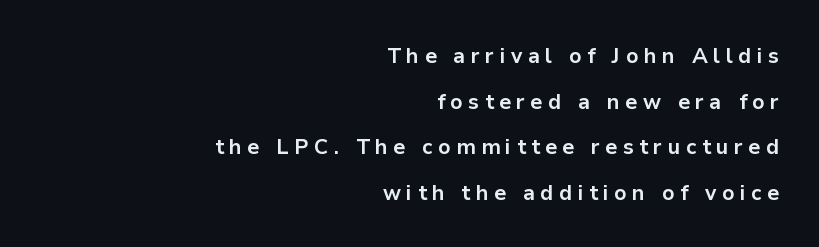
{"italic": "no", "bold": "yes", "underline": "no", "align": "right", "line_spacing": "loose", "line_spacing_ratio": 2.17, "letter_spacing": "wide", "letter_spacing_em": 0.26, "glyph_px": 21}
